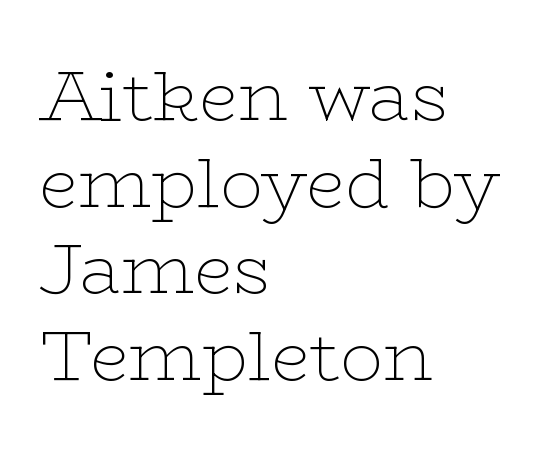
The image shows 71 px thin, wide serif type, upright; set left-aligned, line spacing 1.22x, normal letter spacing, not underlined; low stroke contrast and a medium x-height.
